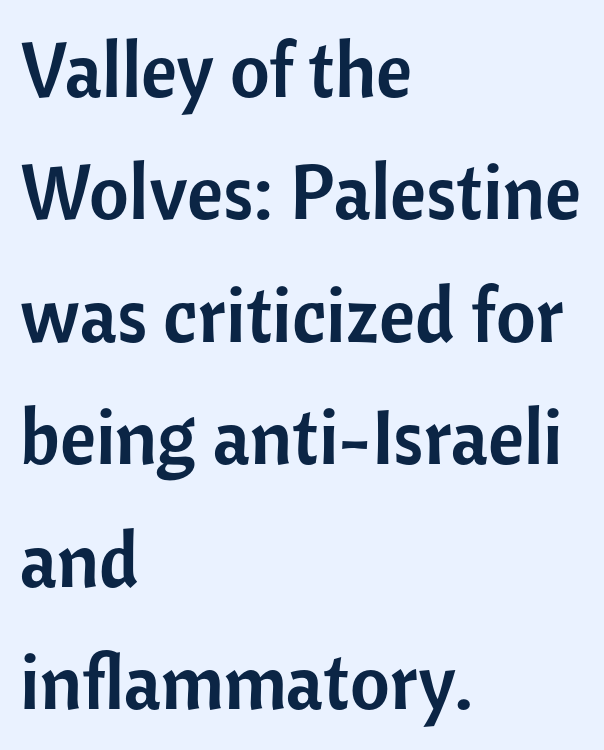
The image shows 77 px sans-serif type, upright; set left-aligned, normal line spacing (1.59x), normal letter spacing, not underlined; low stroke contrast and a medium x-height.
